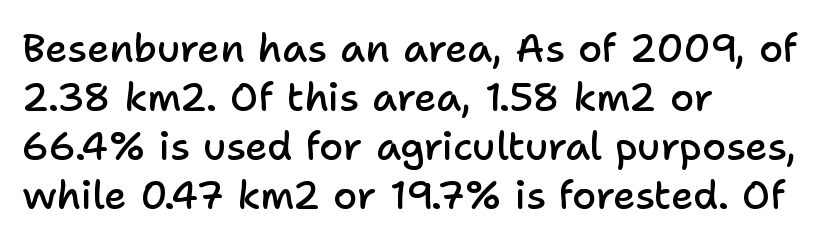
The image shows 39 px semibold sans-serif type, upright; set left-aligned, normal line spacing (1.26x), normal letter spacing, not underlined; low stroke contrast and a medium x-height.
